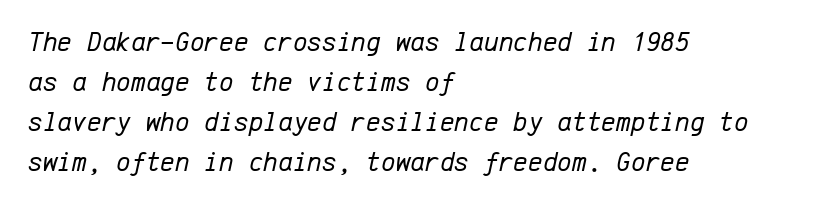
The image shows 28 px regular-weight type, italic (leaning right), monospaced; set left-aligned, normal line spacing (1.43x), normal letter spacing, not underlined; low stroke contrast and a medium x-height.
